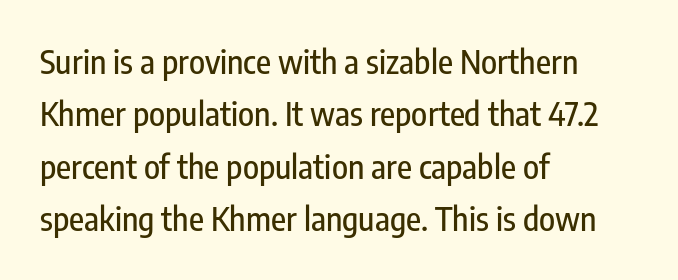
The image shows 33 px condensed sans-serif type, upright; set left-aligned, normal line spacing (1.59x), normal letter spacing, not underlined; low stroke contrast and a medium x-height.
